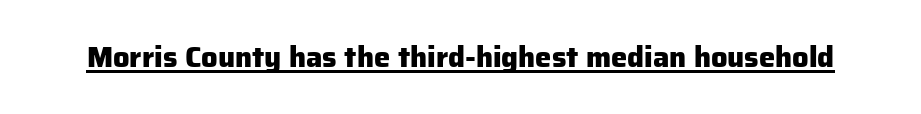
Q: Is the text bold? A: Yes.
Q: Is the text italic (slanted)? A: No, it is upright.
Q: Is the typeface a serif or a sans-serif typeface? A: Sans-serif.
Q: Is the text underlined? A: Yes.
Q: Is the spacing between letters normal or unusually wide? A: Normal.
Q: Width (condensed, normal, or wide)? A: Normal.
Q: Stroke contrast? A: Low.
Q: x-height? A: Medium.
Q: Monospaced? A: No.
